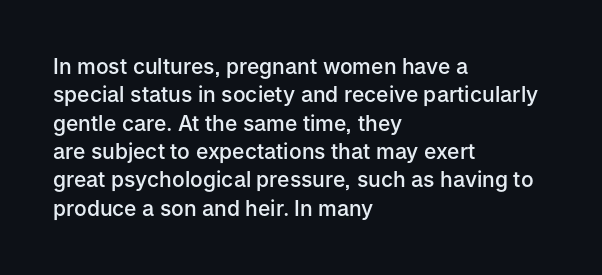
Q: Is the text bold? A: Semi-bold.
Q: Is the text italic (slanted)? A: No, it is upright.
Q: Is the text underlined? A: No.
Q: How is the paragraph aligned? A: Left-aligned.
Q: Is the spacing between letters normal or unusually wide? A: Normal.
Q: Is the spacing between lines tight, normal or loose? A: Normal.
